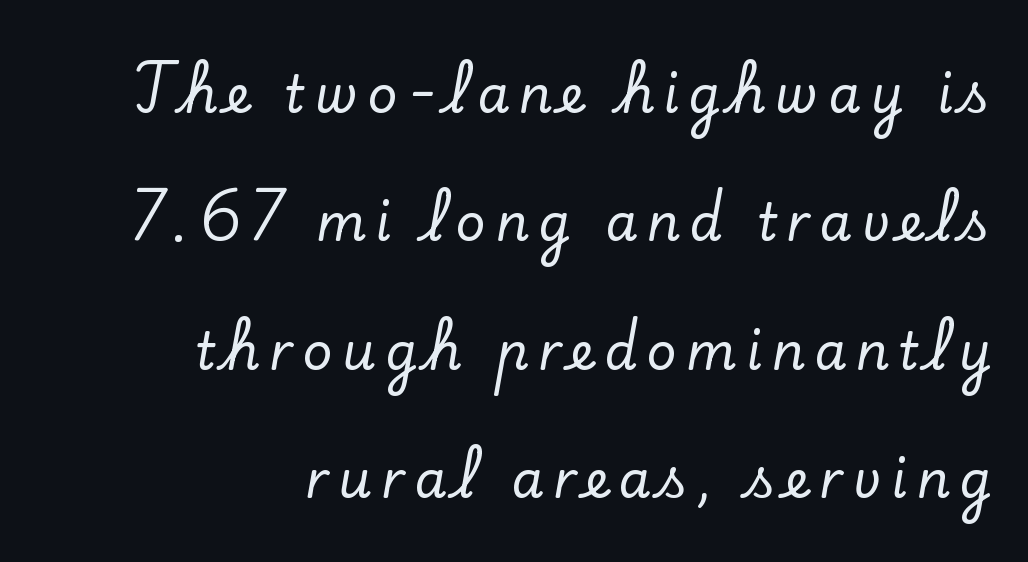
Q: Is the text italic (slanted)? A: Yes.
Q: Is the typeface a serif or a sans-serif typeface? A: Serif.
Q: Is the text underlined? A: No.
Q: How is the paragraph aligned? A: Right-aligned.
Q: Is the spacing between lines tight, normal or loose? A: Loose.
Q: Width (condensed, normal, or wide)? A: Normal.
Q: Stroke contrast? A: Low.
Q: x-height? A: Small.
Q: Monospaced? A: No.
